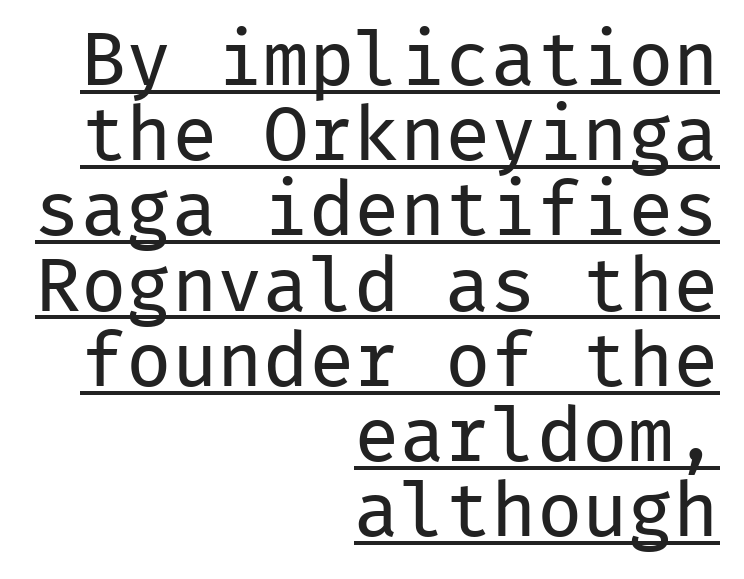
The image shows 76 px regular-weight sans-serif type, upright, monospaced; set right-aligned, tight line spacing (0.99x), normal letter spacing, underlined; low stroke contrast and a medium x-height.
